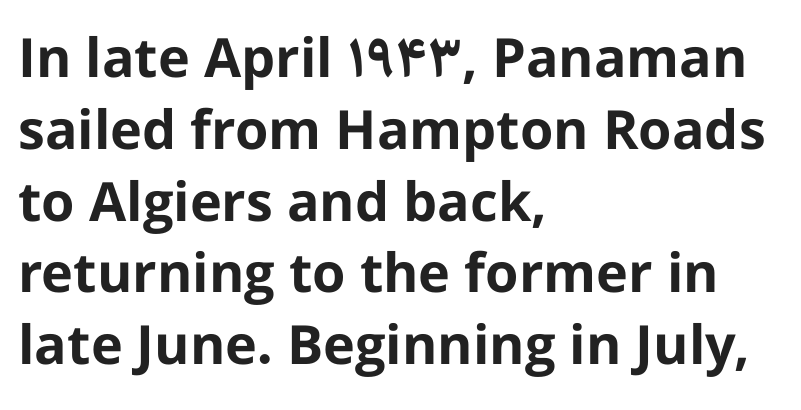
The image shows 54 px bold sans-serif type, upright; set left-aligned, normal line spacing (1.33x), normal letter spacing, not underlined; low stroke contrast and a medium x-height.
